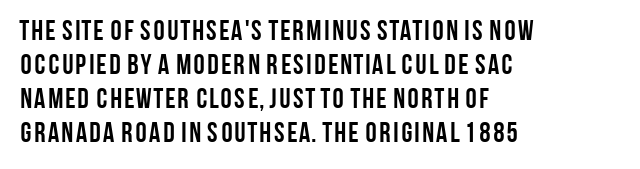
Q: Is the text bold? A: Yes.
Q: Is the text italic (slanted)? A: No, it is upright.
Q: Is the typeface a serif or a sans-serif typeface? A: Sans-serif.
Q: Is the text underlined? A: No.
Q: How is the paragraph aligned? A: Left-aligned.
Q: Is the spacing between letters normal or unusually wide? A: Normal.
Q: Width (condensed, normal, or wide)? A: Condensed.
Q: Stroke contrast? A: Low.
Q: x-height? A: Large.
Q: Monospaced? A: No.
